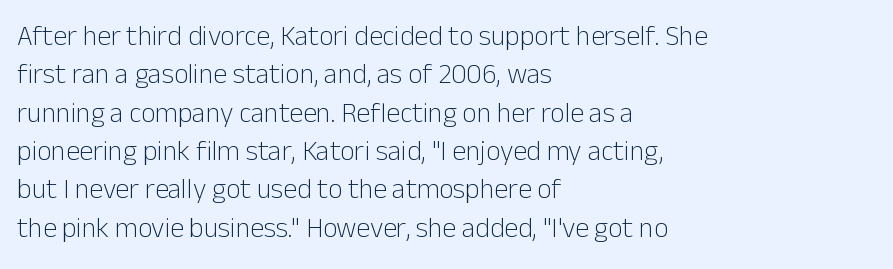
{"serif": "no", "italic": "no", "bold": "no", "weight": "light", "width": "normal", "stroke_contrast": "low", "x_height": "medium", "monospaced": "no", "underline": "no", "align": "left", "line_spacing": "normal", "line_spacing_ratio": 1.37, "letter_spacing": "normal", "letter_spacing_em": 0.0, "glyph_px": 28}
